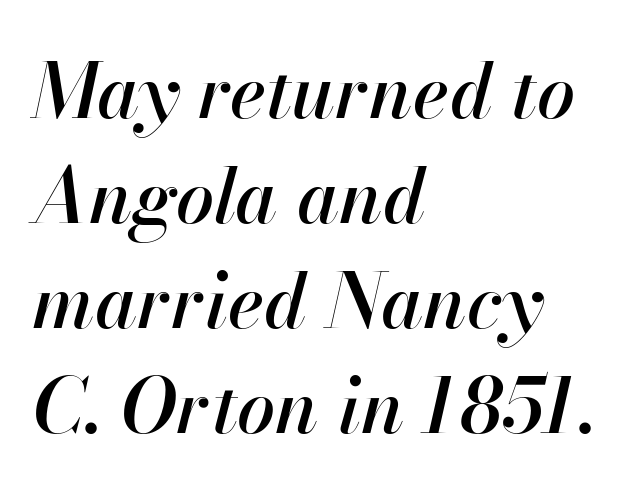
The image shows 76 px text type, italic (leaning right); set left-aligned, normal line spacing (1.38x), normal letter spacing, not underlined; high stroke contrast and a small x-height.
